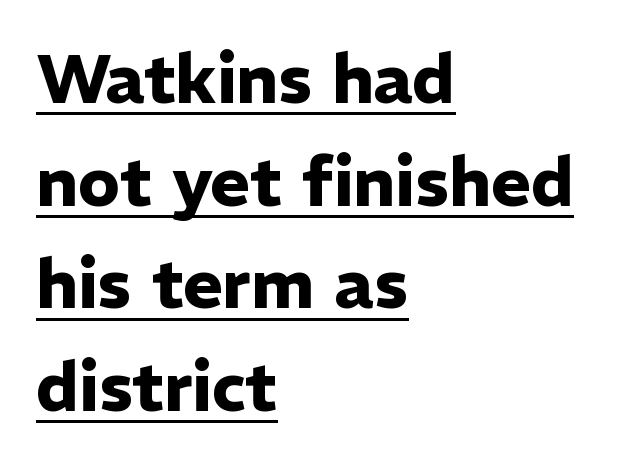
Spacing between characters is what you'd get straight out of the box. The rendered words wear a rule along their underside. The block of text has a typical density, with ordinary space between rows. The setting favours the left margin, as ordinary paragraphs usually do. A dark, heavy texture on the line: the type is bold. The font family rendered here belongs to the sans-serif group.
